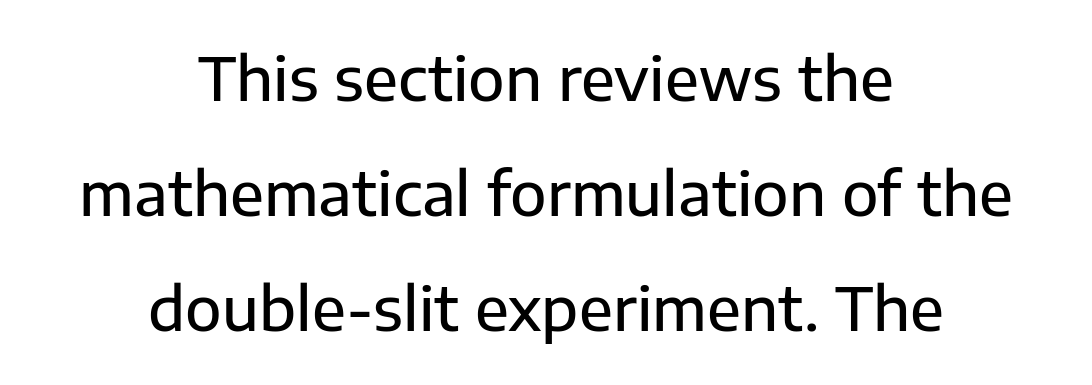
{"serif": "no", "italic": "no", "width": "normal", "stroke_contrast": "low", "x_height": "medium", "monospaced": "no", "underline": "no", "align": "center", "line_spacing": "loose", "line_spacing_ratio": 1.92, "letter_spacing": "normal", "letter_spacing_em": 0.0, "glyph_px": 60}
